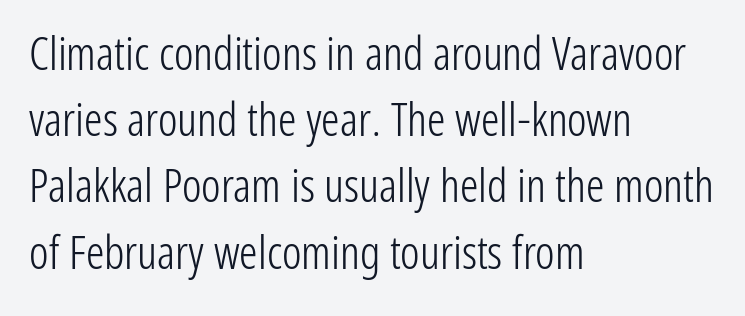
Summary of vertical rhythm: regular, with standard interline spacing. Students, note that the glyphs here touch the page at normal intervals. Descenders are the only things crossing below the line. Typeset ragged right — the left edge is the straight one. The type family on display is of the sans-serif kind. The characters are drawn with everyday or finer stroke widths.
